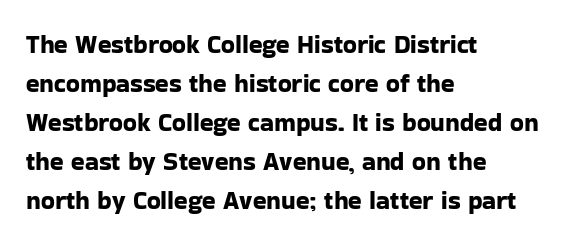
The horizontal fit of the characters is conventional and even. The passage shown stacks its lines at a standard gap. The letters stand straight up with perfectly vertical stems. Descender tails drop into unmarked territory. Is the block centered? No — it sits flush against the left margin.
